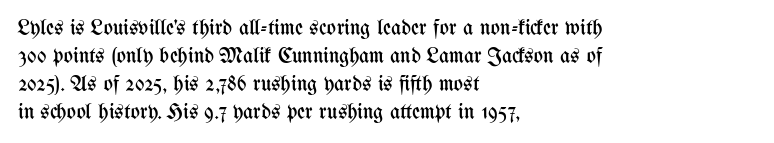
Q: Is the text bold? A: No.
Q: Is the text italic (slanted)? A: No, it is upright.
Q: Is the text underlined? A: No.
Q: How is the paragraph aligned? A: Left-aligned.
Q: Is the spacing between letters normal or unusually wide? A: Normal.
Q: Is the spacing between lines tight, normal or loose? A: Normal.
